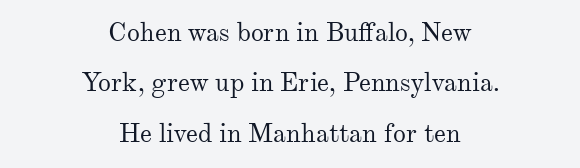
The image shows 26 px text type, upright; set centered, loose line spacing (1.94x), normal letter spacing, not underlined.
